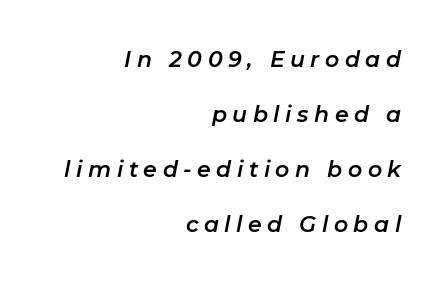
The image shows 22 px text type, italic (leaning right); set right-aligned, loose line spacing (2.5x), unusually wide letter spacing (+0.25 em), not underlined.
